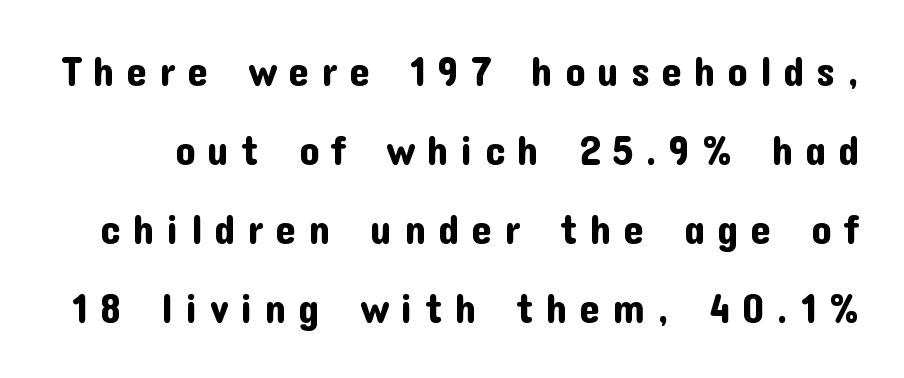
The strip under each line holds only bare page. Widely set lines give the paragraph a tall, airy silhouette. Designer's note — italics off, roman on. Proportional: the letters do not fall into vertical columns.
